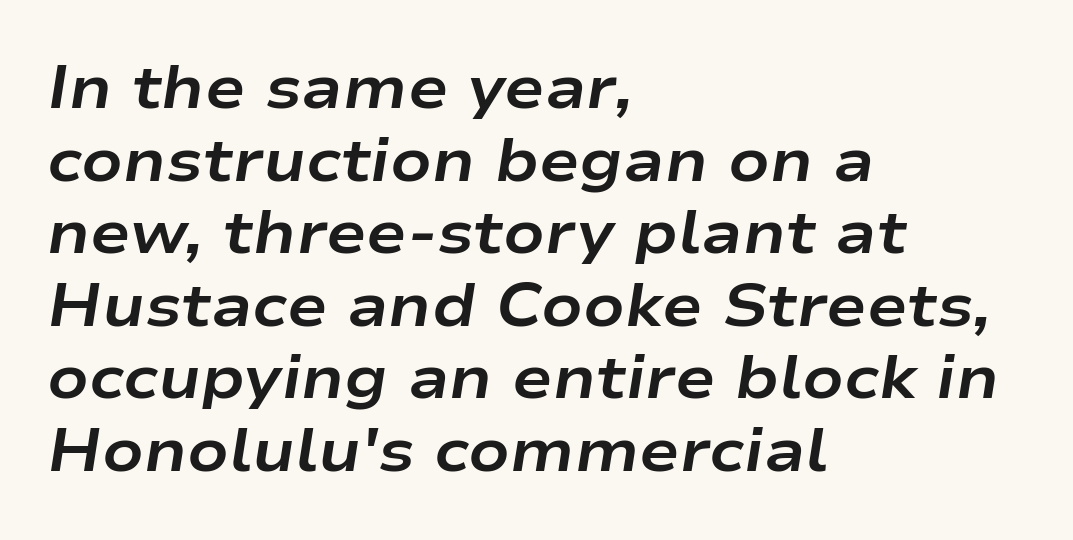
A dark, heavy texture on the line: the type is bold. Would a proofreader flag this as italicized? Yes. Leftover space on each line is placed entirely after the last word. Each letter keeps its own natural width here, so spacing adapts to shape.
